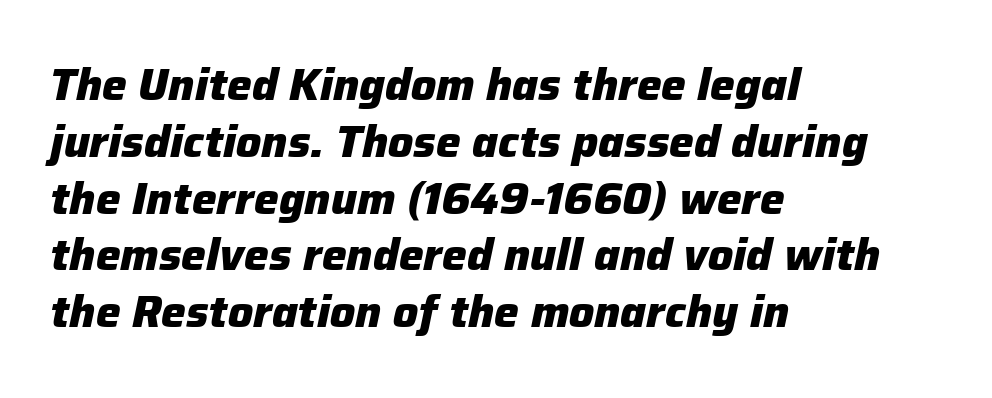
{"italic": "yes", "lean": "right", "slant_degrees": 12, "bold": "yes", "weight": "heavy", "width": "normal", "stroke_contrast": "low", "x_height": "medium", "monospaced": "no", "underline": "no", "align": "left", "line_spacing": "normal", "line_spacing_ratio": 1.29, "letter_spacing": "normal", "letter_spacing_em": 0.0, "glyph_px": 44}
